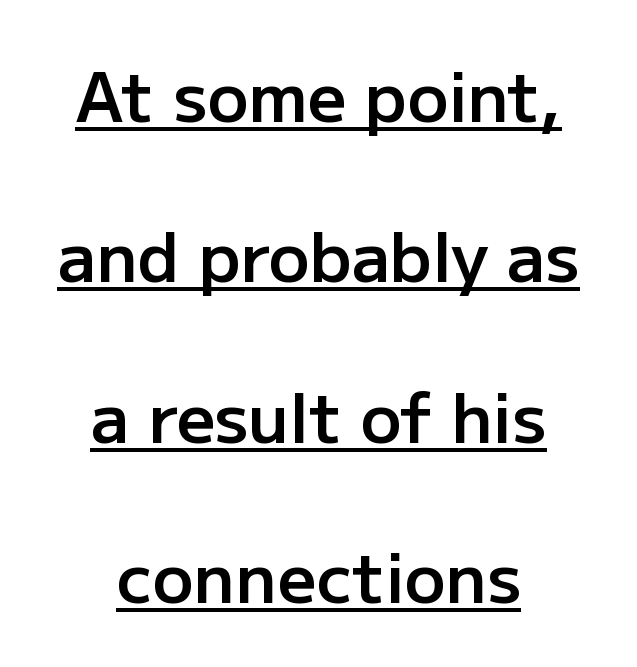
Posture: straight, roman, zero tilt. Casual observation: everything's sitting right in the middle. Examine the stroke ends and you'll find no serifs. Each line of the rendering has a horizontal stroke beneath the glyphs. Reading down the column, the eye jumps a long way to each next line.
